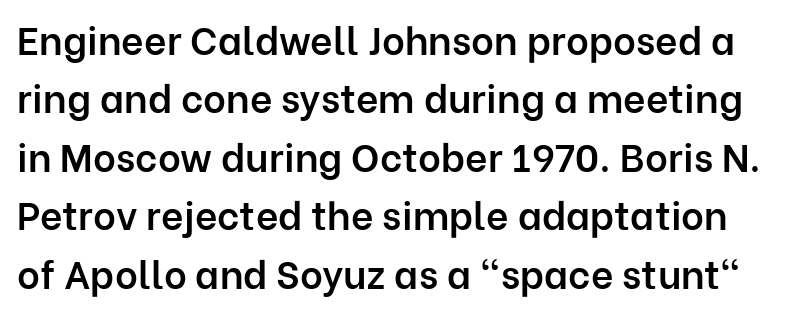
{"serif": "no", "italic": "no", "bold": "semi", "weight": "semibold", "width": "normal", "stroke_contrast": "low", "x_height": "medium", "monospaced": "no", "underline": "no", "line_spacing": "normal", "line_spacing_ratio": 1.5, "letter_spacing": "normal", "letter_spacing_em": 0.0, "glyph_px": 39}
